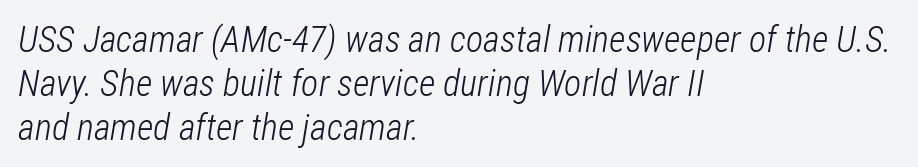
The image shows 36 px light, condensed type, italic (leaning right); set left-aligned, line spacing 1.22x, normal letter spacing, not underlined; low stroke contrast and a medium x-height.
